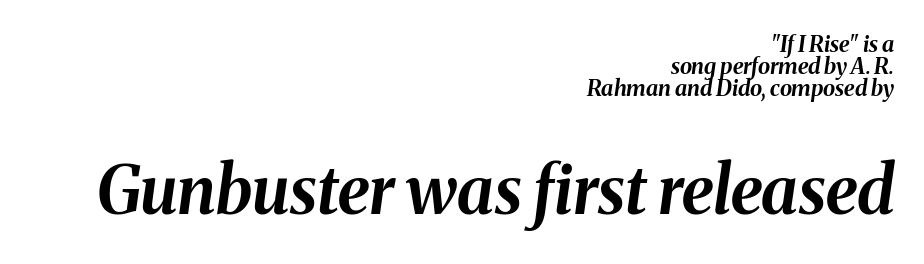
Q: Is the text bold? A: Yes.
Q: Is the text italic (slanted)? A: Yes, it leans right by about 8 degrees.
Q: Is the text underlined? A: No.
Q: How is the paragraph aligned? A: Right-aligned.
Q: Is the spacing between letters normal or unusually wide? A: Normal.
Q: Is the spacing between lines tight, normal or loose? A: Tight.
Q: Which block of text is set in a larger size, the first (top) or the second (bottom)? A: The second (bottom) one.
Q: Width (condensed, normal, or wide)? A: Normal.
Q: Stroke contrast? A: Medium.
Q: x-height? A: Medium.
Q: Monospaced? A: No.
